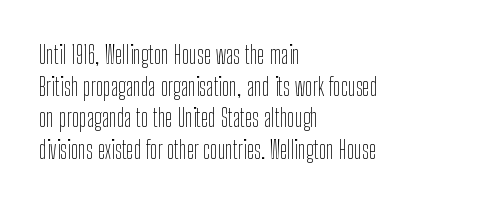
The characters are drawn with everyday or finer stroke widths. The string is rendered with underlining switched off. Leading matches the norm, producing a regular column. This sample uses plain, unmodified letter spacing.
